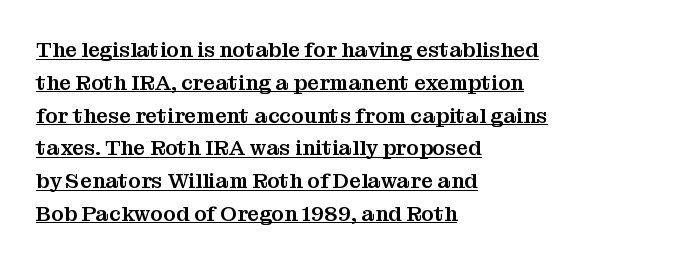
Q: Is the text italic (slanted)? A: No, it is upright.
Q: Is the text underlined? A: Yes.
Q: How is the paragraph aligned? A: Left-aligned.
Q: Is the spacing between letters normal or unusually wide? A: Normal.
Q: Is the spacing between lines tight, normal or loose? A: Normal.
